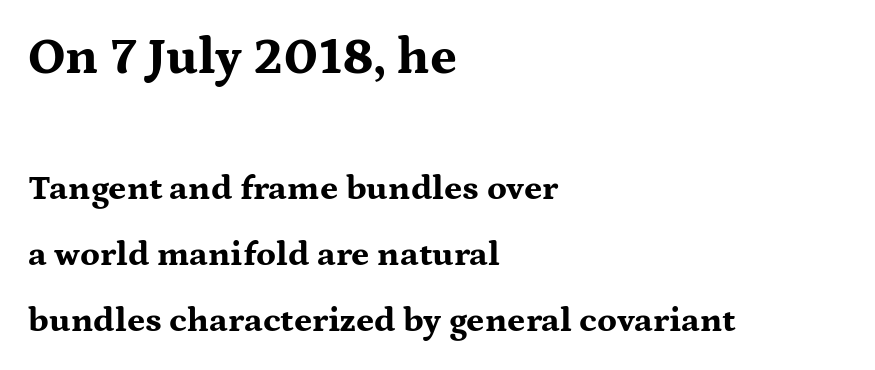
Q: Is the text bold? A: Yes.
Q: Is the text italic (slanted)? A: No, it is upright.
Q: Is the typeface a serif or a sans-serif typeface? A: Serif.
Q: Is the text underlined? A: No.
Q: How is the paragraph aligned? A: Left-aligned.
Q: Is the spacing between letters normal or unusually wide? A: Normal.
Q: Which block of text is set in a larger size, the first (top) or the second (bottom)? A: The first (top) one.
Q: Width (condensed, normal, or wide)? A: Wide.
Q: Stroke contrast? A: Medium.
Q: x-height? A: Medium.
Q: Monospaced? A: No.
